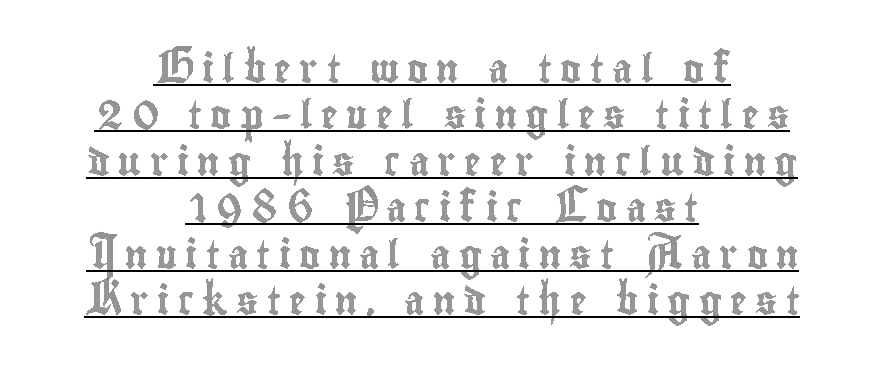
Q: Is the text italic (slanted)? A: No, it is upright.
Q: Is the text underlined? A: Yes.
Q: How is the paragraph aligned? A: Centered.
Q: Is the spacing between letters normal or unusually wide? A: Unusually wide.
Q: Is the spacing between lines tight, normal or loose? A: Normal.
Q: Width (condensed, normal, or wide)? A: Condensed.
Q: x-height? A: Small.
Q: Monospaced? A: No.
